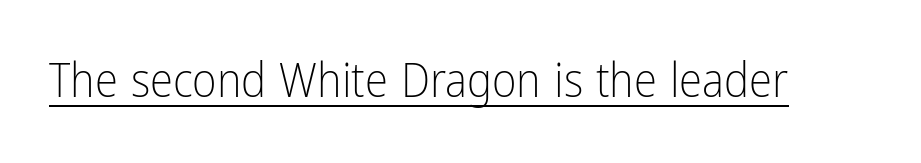
The rendering uses the underline text-decoration. The rendering keeps characters at their native spacing. These lines are rendered in a variable-pitch font. Style check: upright.
